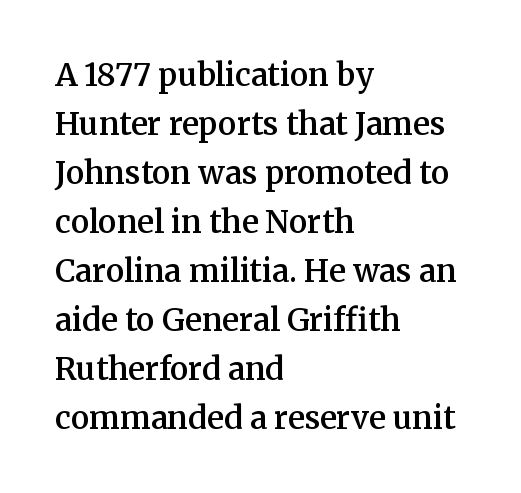
Line spacing here is normal. The paragraph has a hard left edge and a soft right edge. Does the type have serifs? Yes, each stem ends in a small foot. The characters look somewhat weighty, a semibold short of true bold. Do the characters align in a grid? No, the font is proportional.
